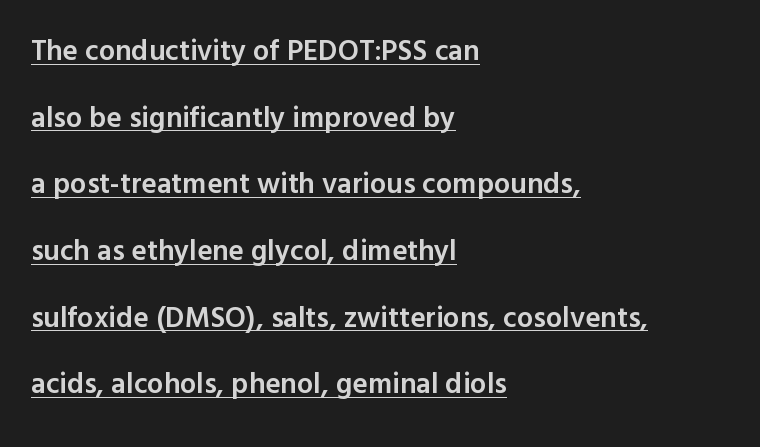
{"serif": "no", "italic": "no", "bold": "semi", "weight": "semibold", "width": "normal", "x_height": "medium", "monospaced": "no", "underline": "yes", "align": "left", "line_spacing": "loose", "line_spacing_ratio": 2.3, "letter_spacing": "normal", "letter_spacing_em": 0.0, "glyph_px": 29}
